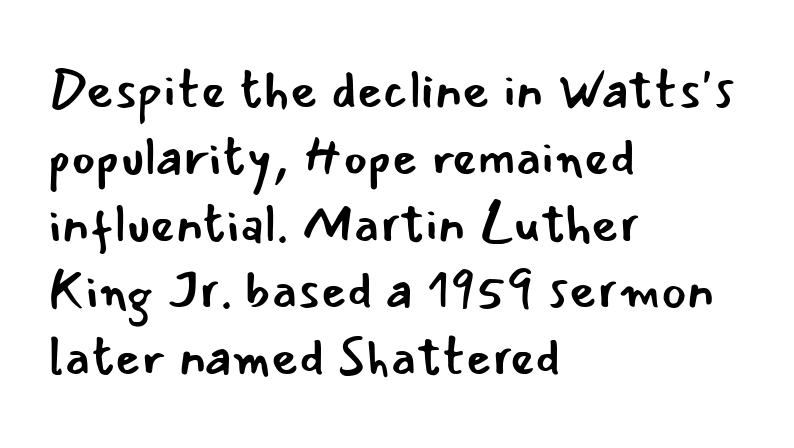
{"serif": "no", "italic": "no", "bold": "no", "weight": "regular", "width": "normal", "stroke_contrast": "low", "x_height": "small", "monospaced": "no", "underline": "no", "align": "left", "line_spacing": "normal", "line_spacing_ratio": 1.26, "letter_spacing": "normal", "letter_spacing_em": 0.0, "glyph_px": 53}
